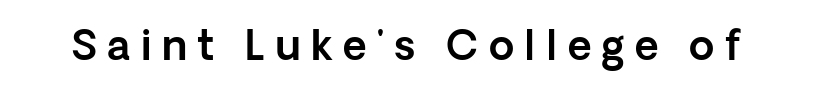
The image shows 41 px sans-serif type, upright; set unusually wide letter spacing (+0.25 em), not underlined; a medium x-height.
